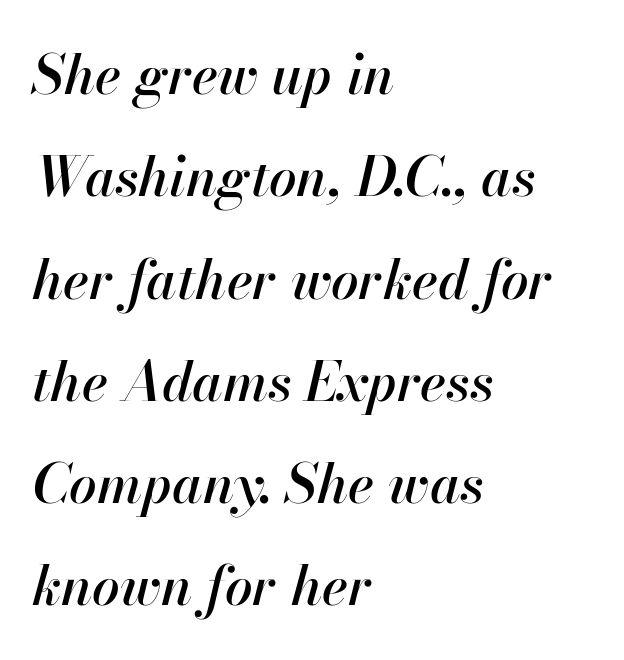
The image shows 55 px text type, italic (leaning right); set left-aligned, line spacing 1.86x, normal letter spacing, not underlined; high stroke contrast and a small x-height.
